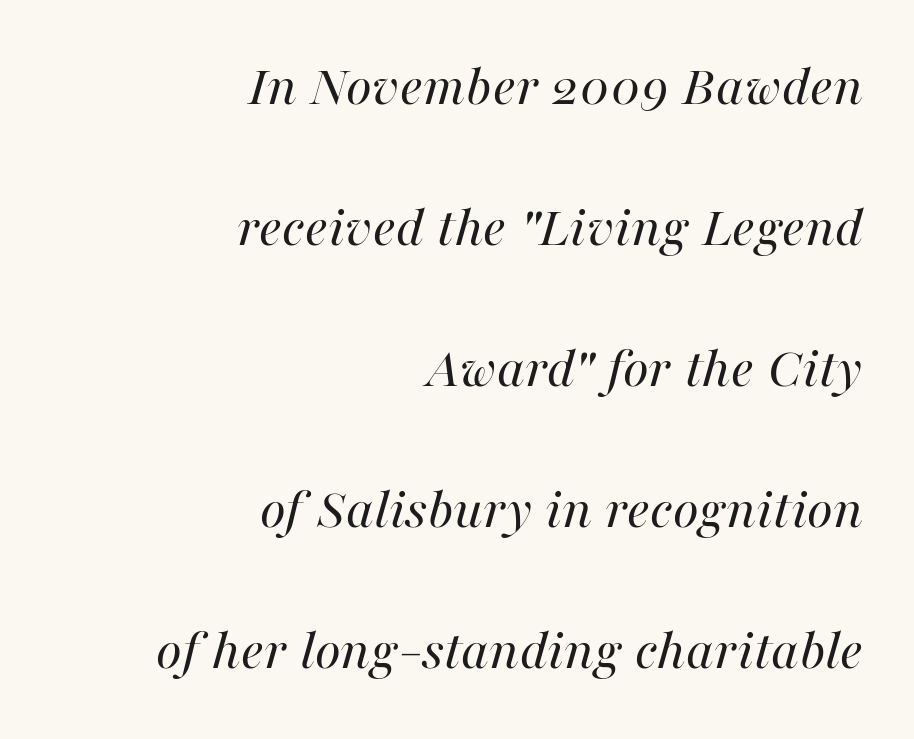
Q: Is the text bold? A: No.
Q: Is the text italic (slanted)? A: Yes, it leans right by about 16 degrees.
Q: Is the text underlined? A: No.
Q: How is the paragraph aligned? A: Right-aligned.
Q: Is the spacing between letters normal or unusually wide? A: Normal.
Q: Is the spacing between lines tight, normal or loose? A: Loose.
Q: Width (condensed, normal, or wide)? A: Normal.
Q: Stroke contrast? A: High.
Q: x-height? A: Medium.
Q: Monospaced? A: No.
